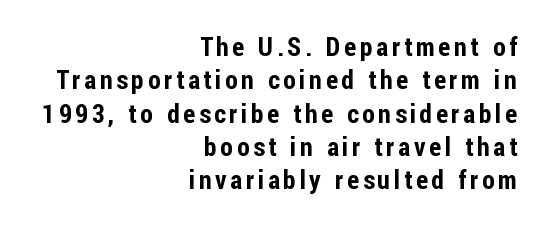
{"italic": "no", "underline": "no", "align": "right", "line_spacing": "normal", "line_spacing_ratio": 1.28, "glyph_px": 26}
